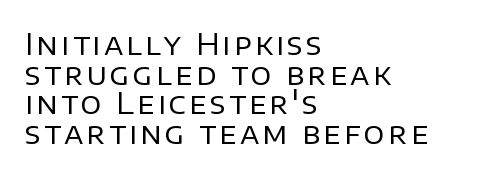
The image shows 29 px regular-weight sans-serif type, upright; set left-aligned, tight line spacing (1.02x), not underlined; low stroke contrast and a large x-height.
